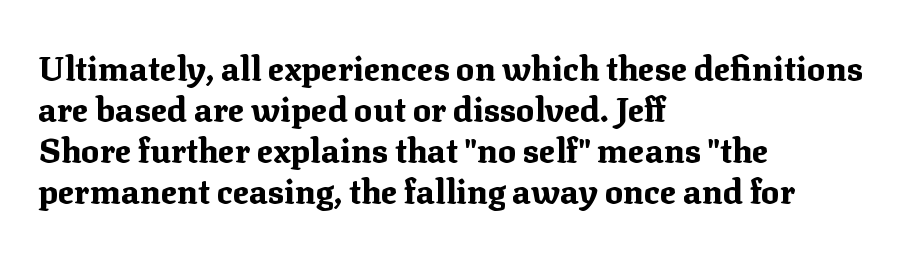
{"serif": "yes", "italic": "no", "bold": "yes", "weight": "bold", "width": "normal", "stroke_contrast": "medium", "x_height": "medium", "monospaced": "no", "underline": "no", "align": "left", "line_spacing_ratio": 1.21, "letter_spacing": "normal", "letter_spacing_em": 0.0, "glyph_px": 34}
